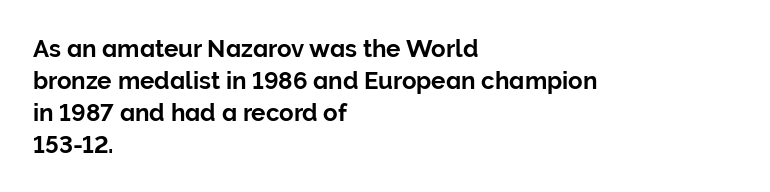
No italicization has been applied; the sample stays upright. The vertical gap from one line to the next is medium. Standard letterfit; no display-style spreading of the glyphs. The passage is arranged the way most books set body copy — flush left. Rule under the text: the space is simply empty.
